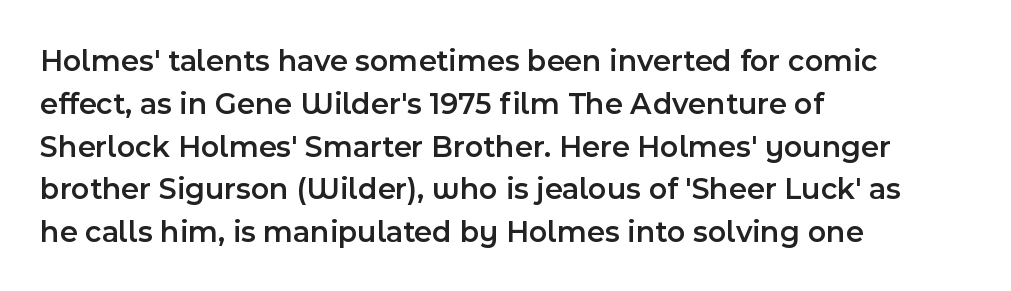
The image shows 31 px semibold sans-serif type, upright; set left-aligned, normal line spacing (1.38x), normal letter spacing, not underlined; a medium x-height.
